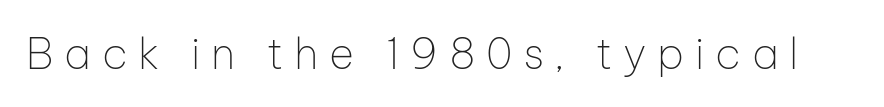
{"serif": "no", "italic": "no", "bold": "no", "weight": "thin", "width": "normal", "stroke_contrast": "low", "x_height": "medium", "monospaced": "no", "underline": "no", "letter_spacing": "wide", "letter_spacing_em": 0.25, "glyph_px": 43}
